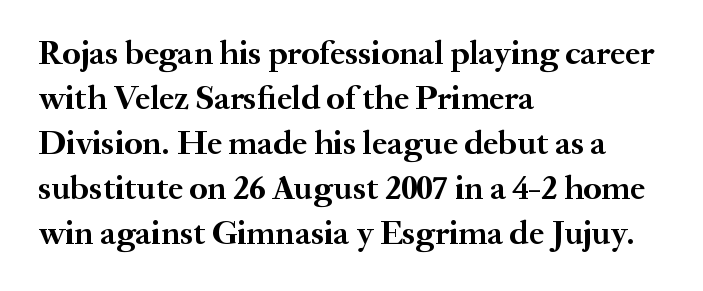
Q: Is the text bold? A: Yes.
Q: Is the text italic (slanted)? A: No, it is upright.
Q: Is the typeface a serif or a sans-serif typeface? A: Serif.
Q: Is the text underlined? A: No.
Q: How is the paragraph aligned? A: Left-aligned.
Q: Is the spacing between letters normal or unusually wide? A: Normal.
Q: Is the spacing between lines tight, normal or loose? A: Normal.
Q: Width (condensed, normal, or wide)? A: Normal.
Q: Stroke contrast? A: Medium.
Q: x-height? A: Small.
Q: Monospaced? A: No.
